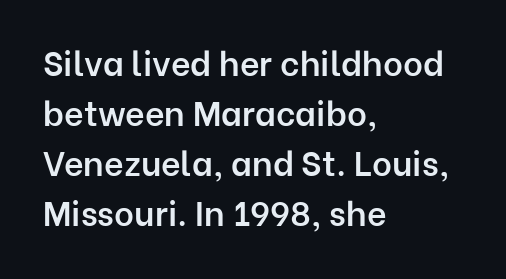
{"serif": "no", "italic": "no", "bold": "semi", "weight": "semibold", "width": "normal", "stroke_contrast": "low", "x_height": "medium", "monospaced": "no", "underline": "no", "align": "left", "line_spacing": "normal", "line_spacing_ratio": 1.47, "letter_spacing": "normal", "letter_spacing_em": 0.0, "glyph_px": 34}
